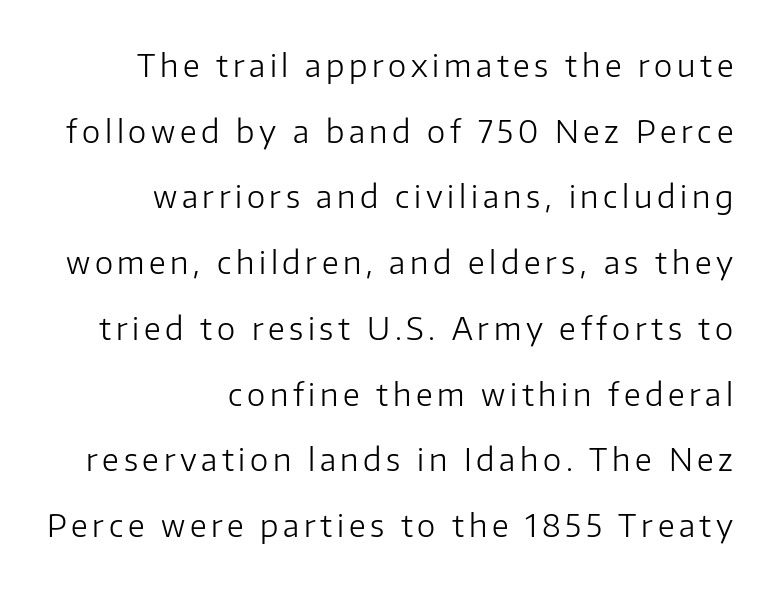
The image shows 31 px light sans-serif type, upright; set right-aligned, loose line spacing (2.12x), not underlined; low stroke contrast and a medium x-height.
